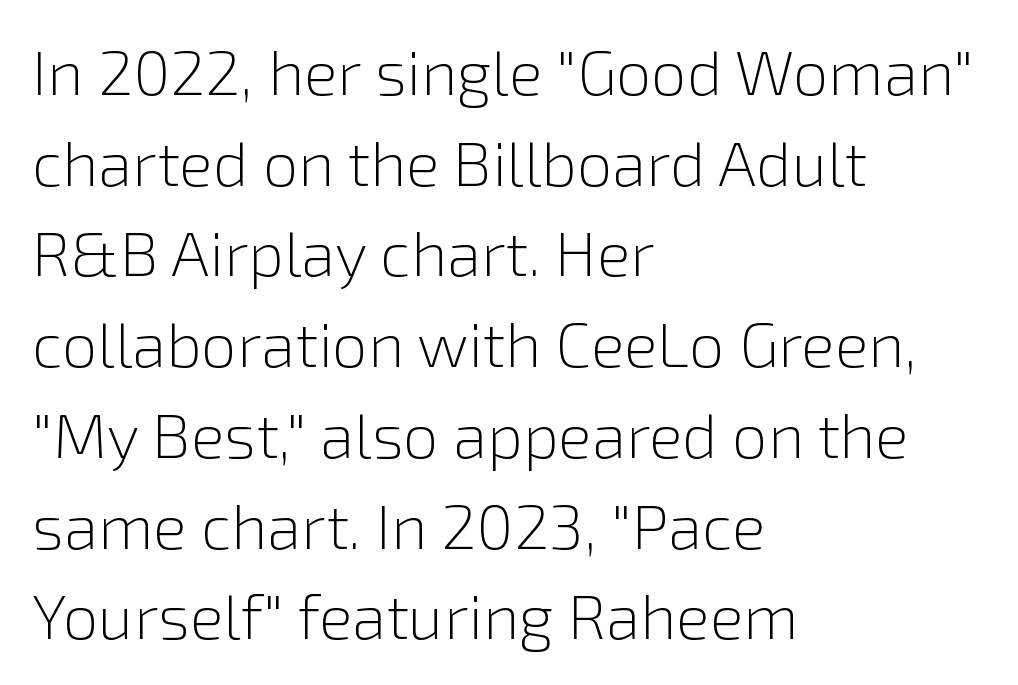
{"serif": "no", "italic": "no", "bold": "no", "weight": "light", "width": "normal", "stroke_contrast": "low", "x_height": "medium", "monospaced": "no", "underline": "no", "align": "left", "line_spacing": "normal", "line_spacing_ratio": 1.44, "letter_spacing": "normal", "letter_spacing_em": 0.0, "glyph_px": 63}
